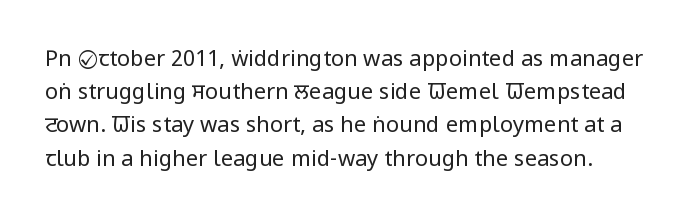
{"italic": "no", "bold": "no", "underline": "no", "line_spacing": "normal", "line_spacing_ratio": 1.51, "letter_spacing": "normal", "letter_spacing_em": 0.0, "glyph_px": 22}
